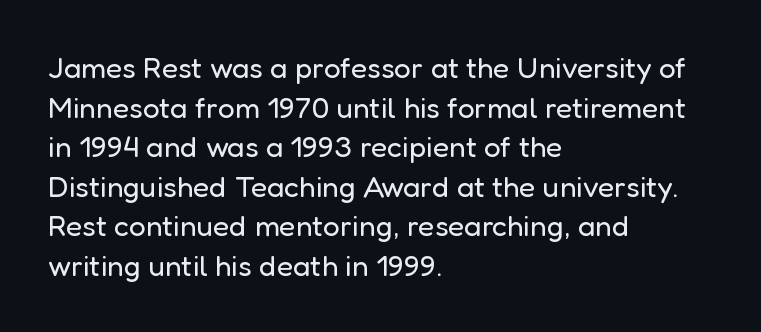
Q: Is the text bold? A: No.
Q: Is the text italic (slanted)? A: No, it is upright.
Q: Is the typeface a serif or a sans-serif typeface? A: Sans-serif.
Q: Is the text underlined? A: No.
Q: How is the paragraph aligned? A: Left-aligned.
Q: Is the spacing between letters normal or unusually wide? A: Normal.
Q: Is the spacing between lines tight, normal or loose? A: Normal.
Q: Width (condensed, normal, or wide)? A: Normal.
Q: Stroke contrast? A: Low.
Q: x-height? A: Medium.
Q: Monospaced? A: No.
